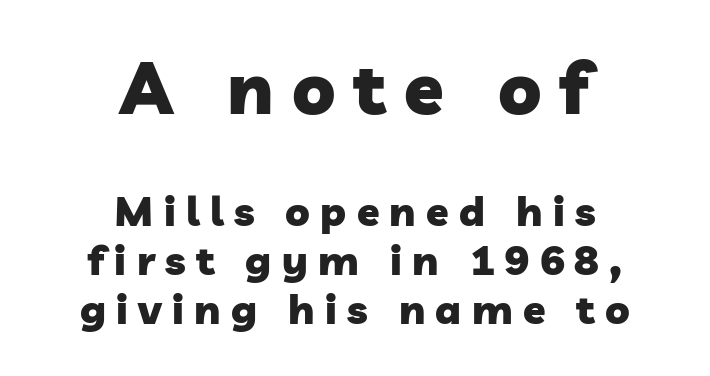
Q: Is the text bold? A: Yes.
Q: Is the typeface a serif or a sans-serif typeface? A: Sans-serif.
Q: Is the text underlined? A: No.
Q: How is the paragraph aligned? A: Centered.
Q: Is the spacing between letters normal or unusually wide? A: Unusually wide.
Q: Which block of text is set in a larger size, the first (top) or the second (bottom)? A: The first (top) one.
Q: Width (condensed, normal, or wide)? A: Normal.
Q: Stroke contrast? A: Low.
Q: x-height? A: Medium.
Q: Monospaced? A: No.
